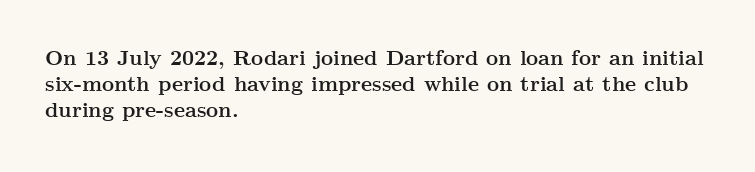
The strokes are fattened all the way to bold. Visually the block forms a straight wall on the left and a jagged coastline on the right. A typesetter would mark this as roman, not italic. The words here are not underlined.
